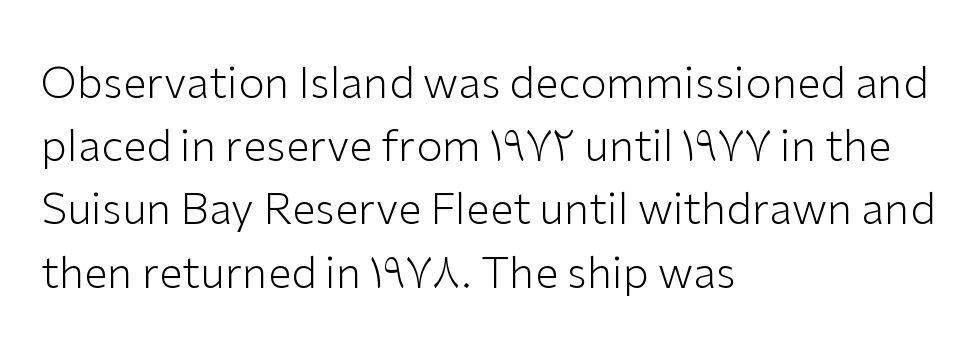
{"serif": "no", "italic": "no", "bold": "no", "weight": "light", "width": "normal", "stroke_contrast": "low", "x_height": "medium", "monospaced": "no", "underline": "no", "align": "left", "line_spacing": "normal", "line_spacing_ratio": 1.47, "letter_spacing": "normal", "letter_spacing_em": 0.0, "glyph_px": 43}
